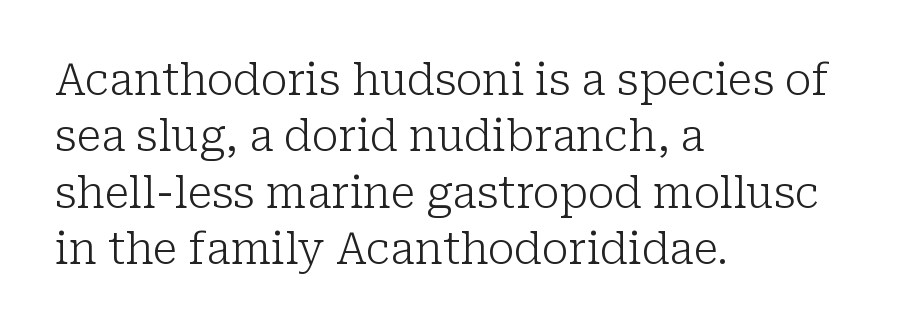
The image shows 43 px light serif type, upright; set left-aligned, normal line spacing (1.31x), normal letter spacing, not underlined; low stroke contrast and a medium x-height.
